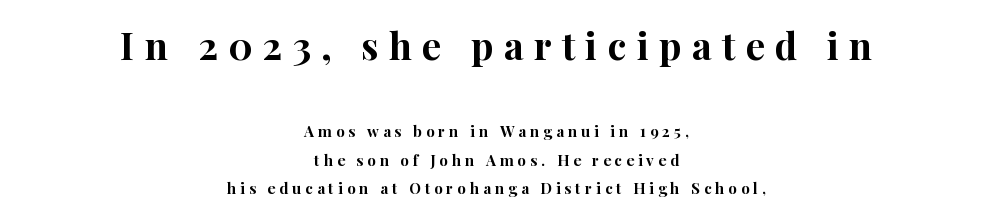
Q: Is the text bold? A: Yes.
Q: Is the text italic (slanted)? A: No, it is upright.
Q: Is the typeface a serif or a sans-serif typeface? A: Serif.
Q: Is the text underlined? A: No.
Q: How is the paragraph aligned? A: Centered.
Q: Is the spacing between letters normal or unusually wide? A: Unusually wide.
Q: Which block of text is set in a larger size, the first (top) or the second (bottom)? A: The first (top) one.
Q: Width (condensed, normal, or wide)? A: Normal.
Q: Stroke contrast? A: High.
Q: x-height? A: Medium.
Q: Monospaced? A: No.
